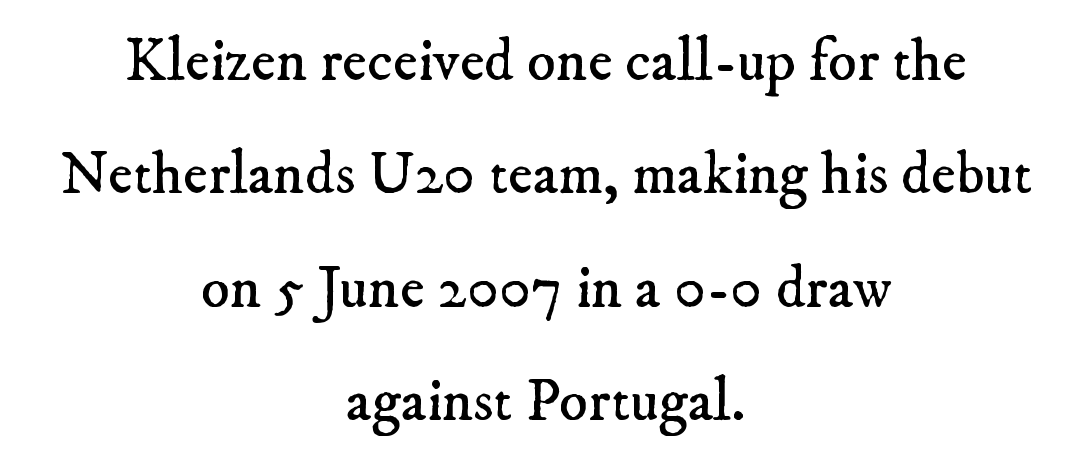
Q: Is the text bold? A: No.
Q: Is the typeface a serif or a sans-serif typeface? A: Serif.
Q: Is the text underlined? A: No.
Q: How is the paragraph aligned? A: Centered.
Q: Is the spacing between letters normal or unusually wide? A: Normal.
Q: Width (condensed, normal, or wide)? A: Normal.
Q: Stroke contrast? A: Low.
Q: x-height? A: Small.
Q: Monospaced? A: No.
